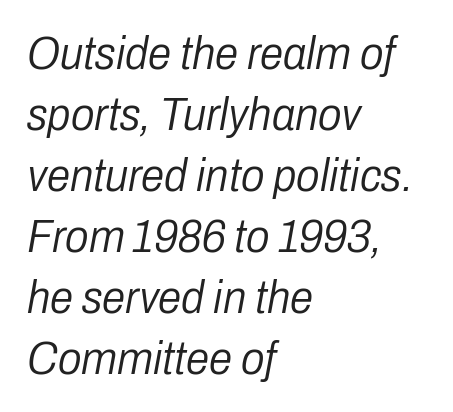
{"italic": "yes", "lean": "right", "slant_degrees": 10, "bold": "no", "weight": "light", "width": "condensed", "stroke_contrast": "low", "x_height": "medium", "monospaced": "no", "underline": "no", "align": "left", "line_spacing": "normal", "line_spacing_ratio": 1.3, "letter_spacing": "normal", "letter_spacing_em": 0.0, "glyph_px": 47}
